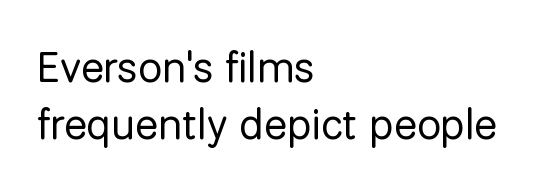
The image shows 43 px regular-weight sans-serif type, upright; set left-aligned, normal line spacing (1.32x), normal letter spacing, not underlined; low stroke contrast and a medium x-height.
